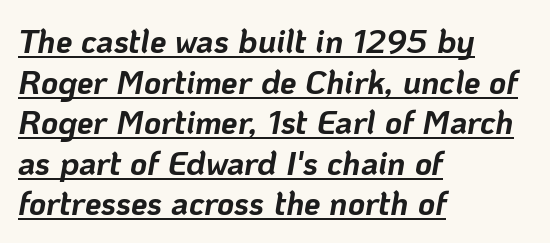
{"italic": "yes", "lean": "right", "slant_degrees": 10, "bold": "yes", "weight": "bold", "width": "normal", "stroke_contrast": "low", "x_height": "medium", "monospaced": "no", "underline": "yes", "align": "left", "line_spacing_ratio": 1.23, "letter_spacing": "normal", "letter_spacing_em": 0.0, "glyph_px": 33}
